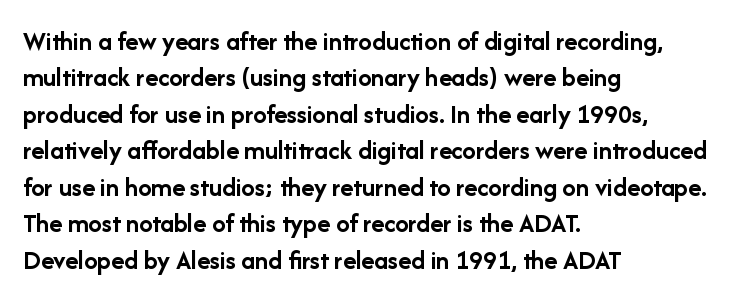
The lettering stays uniformly vertical, giving the passage a roman look. Letters rest on an invisible, unmarked baseline. This block has exactly the height ordinary leading produces. Spacing between characters is what you'd get straight out of the box. Notice how thick the strokes are: this is what a full bold looks like.
